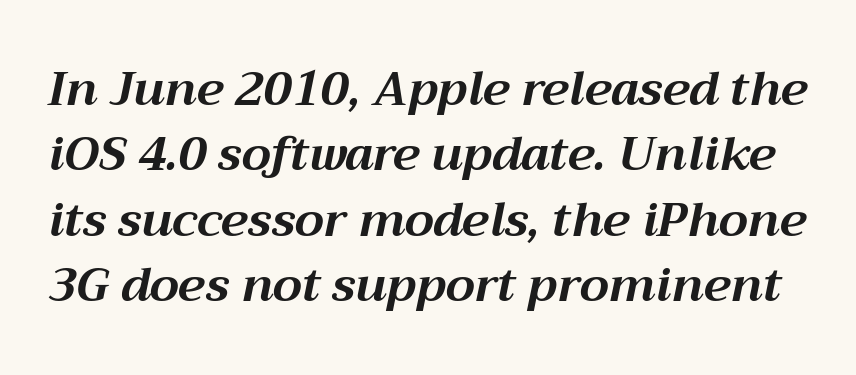
{"italic": "yes", "lean": "right", "slant_degrees": 12, "bold": "yes", "weight": "bold", "width": "normal", "stroke_contrast": "medium", "x_height": "medium", "monospaced": "no", "underline": "no", "line_spacing": "normal", "line_spacing_ratio": 1.39, "letter_spacing": "normal", "letter_spacing_em": 0.0, "glyph_px": 47}
